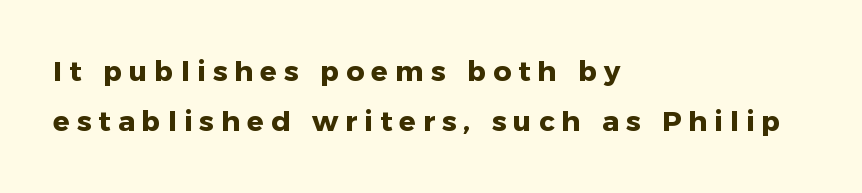
{"serif": "no", "italic": "no", "bold": "yes", "weight": "heavy", "width": "normal", "stroke_contrast": "low", "x_height": "medium", "monospaced": "no", "underline": "no", "align": "left", "line_spacing_ratio": 1.79, "letter_spacing": "wide", "letter_spacing_em": 0.25, "glyph_px": 28}
